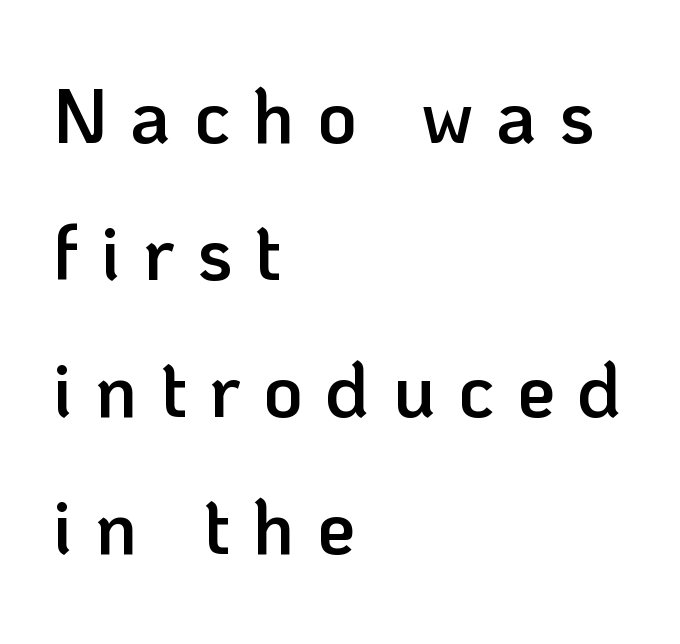
{"serif": "no", "italic": "no", "bold": "semi", "weight": "semibold", "width": "normal", "stroke_contrast": "low", "x_height": "medium", "monospaced": "no", "underline": "no", "align": "left", "line_spacing_ratio": 1.78, "letter_spacing": "wide", "letter_spacing_em": 0.29, "glyph_px": 77}
